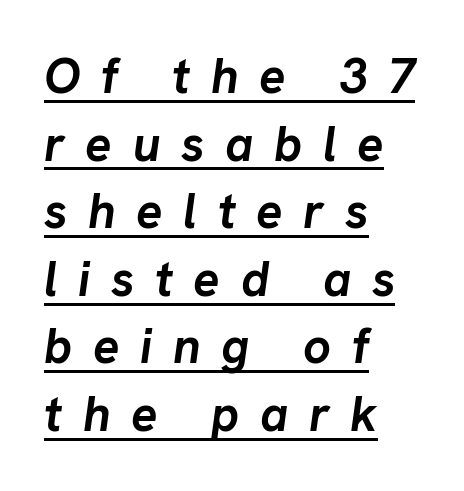
How are the letters spaced? Widely, with obvious added tracking. The typography opts for an oblique posture over an upright one. Note the varied advance widths — an 'i' is clearly narrower than an 'm'. A typographer would call this underscored text. Is the block centered? No — it sits flush against the left margin.
